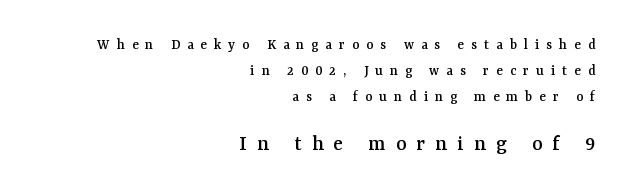
The image shows 22 px text type, upright; set right-aligned, line spacing 1.72x, unusually wide letter spacing (+0.47 em), not underlined; the second (bottom) block is 1.47x larger.
